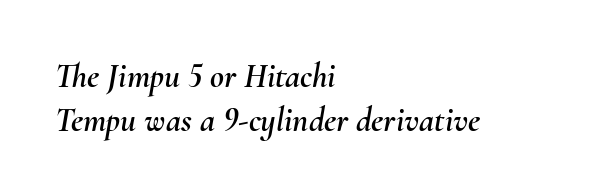
The image shows 34 px text type, italic (leaning right); set left-aligned, normal line spacing (1.29x), normal letter spacing, not underlined; medium stroke contrast and a small x-height.
